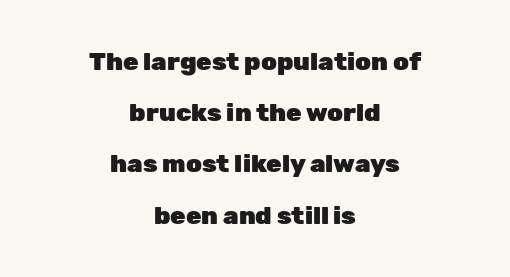
Q: Is the text bold? A: Yes.
Q: Is the text italic (slanted)? A: No, it is upright.
Q: Is the text underlined? A: No.
Q: How is the paragraph aligned? A: Centered.
Q: Is the spacing between letters normal or unusually wide? A: Normal.
Q: Is the spacing between lines tight, normal or loose? A: Loose.
